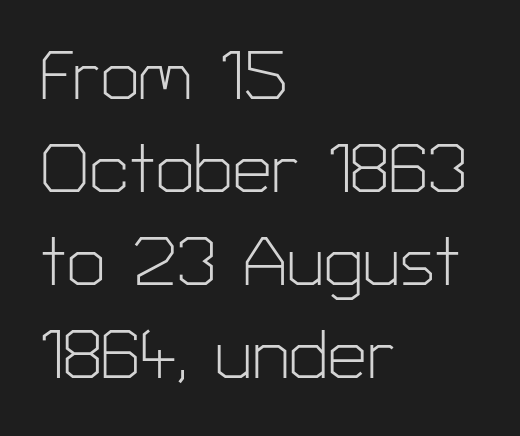
{"serif": "no", "italic": "no", "bold": "no", "weight": "light", "width": "normal", "stroke_contrast": "low", "x_height": "medium", "monospaced": "no", "underline": "no", "align": "left", "line_spacing": "normal", "line_spacing_ratio": 1.35, "letter_spacing": "normal", "letter_spacing_em": 0.0, "glyph_px": 69}
